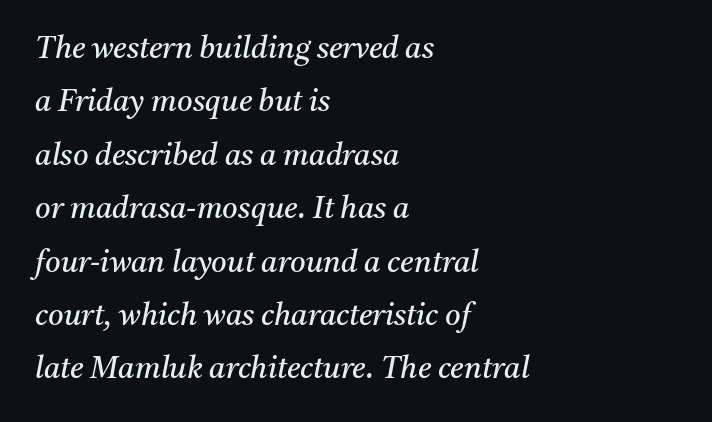
Q: Is the text bold? A: No.
Q: Is the text italic (slanted)? A: Yes, it leans right by about 11 degrees.
Q: Is the typeface a serif or a sans-serif typeface? A: Serif.
Q: Is the text underlined? A: No.
Q: How is the paragraph aligned? A: Left-aligned.
Q: Is the spacing between letters normal or unusually wide? A: Normal.
Q: Width (condensed, normal, or wide)? A: Normal.
Q: Stroke contrast? A: Medium.
Q: x-height? A: Medium.
Q: Monospaced? A: No.
